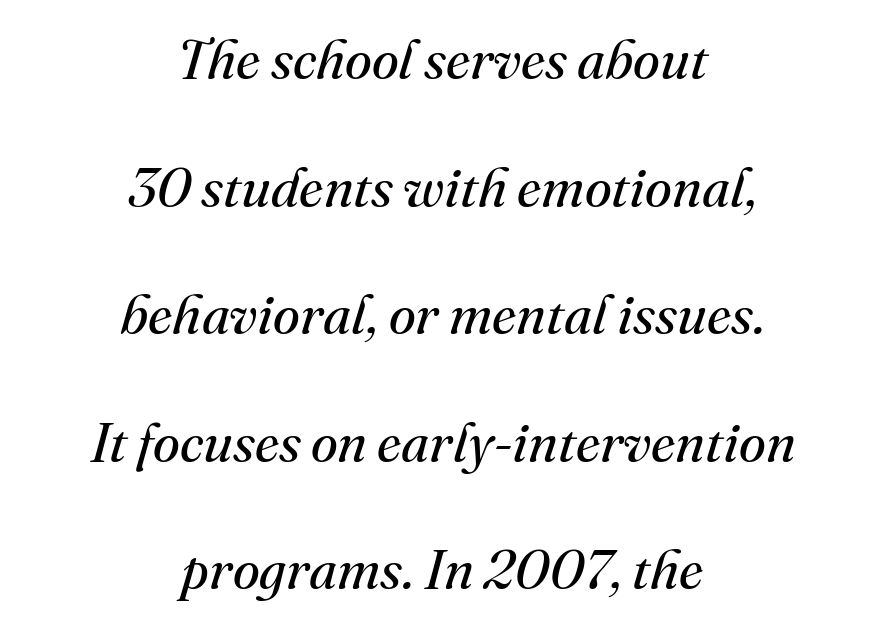
Q: Is the text bold? A: No.
Q: Is the text italic (slanted)? A: Yes, it leans right by about 16 degrees.
Q: Is the typeface a serif or a sans-serif typeface? A: Serif.
Q: Is the text underlined? A: No.
Q: How is the paragraph aligned? A: Centered.
Q: Is the spacing between letters normal or unusually wide? A: Normal.
Q: Is the spacing between lines tight, normal or loose? A: Loose.
Q: Width (condensed, normal, or wide)? A: Normal.
Q: Stroke contrast? A: Medium.
Q: x-height? A: Small.
Q: Monospaced? A: No.
